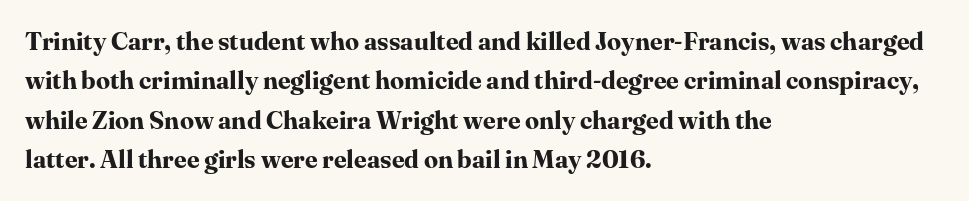
{"italic": "no", "bold": "yes", "underline": "no", "align": "left", "line_spacing": "normal", "line_spacing_ratio": 1.58, "letter_spacing": "normal", "letter_spacing_em": 0.0, "glyph_px": 25}
